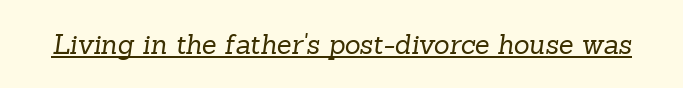
{"bold": "no", "underline": "yes", "letter_spacing": "normal", "letter_spacing_em": 0.0, "glyph_px": 27}
